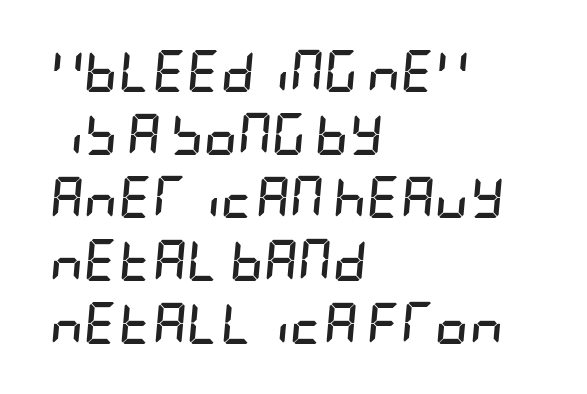
Rows of type keep a routine distance in the vertical direction. Notice how the passage keeps a crisp vertical edge on the left only. The baseline area is clear. Slanted lettering throughout.
